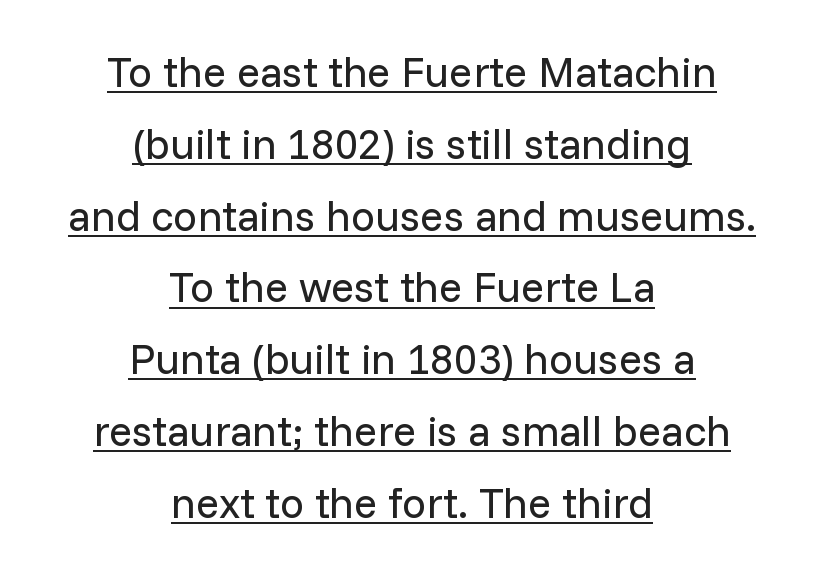
{"serif": "no", "italic": "no", "bold": "no", "weight": "regular", "width": "normal", "stroke_contrast": "low", "x_height": "medium", "monospaced": "no", "underline": "yes", "align": "center", "line_spacing": "normal", "line_spacing_ratio": 1.67, "letter_spacing": "normal", "letter_spacing_em": 0.0, "glyph_px": 43}
